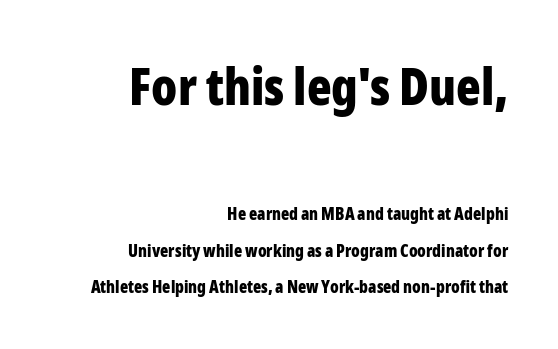
The line texture is even and compact thanks to regular tracking. Pretty heavy lettering here — definitely bold. The area under the type is left untouched. Loosely led — the rows are spread out. Large over small — that's the arrangement of the two blocks here. Is there any slant? The stems are plumb.
